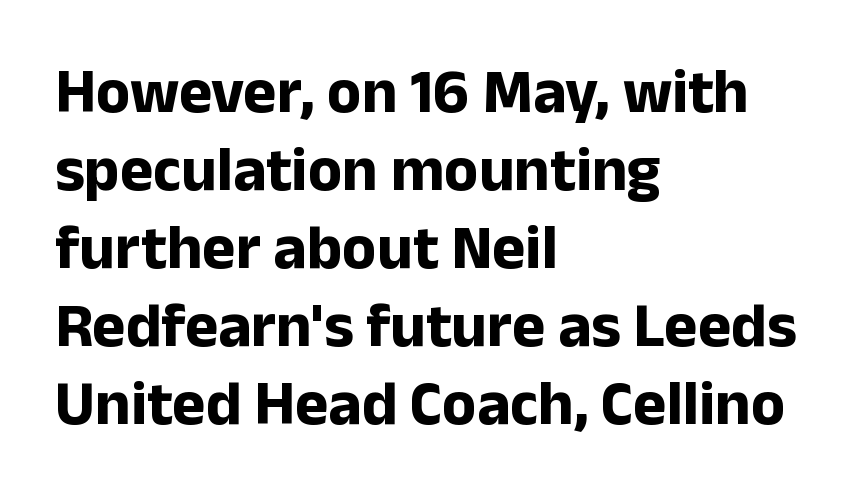
The image shows 63 px bold sans-serif type, upright; set left-aligned, line spacing 1.24x, normal letter spacing, not underlined; low stroke contrast and a medium x-height.
